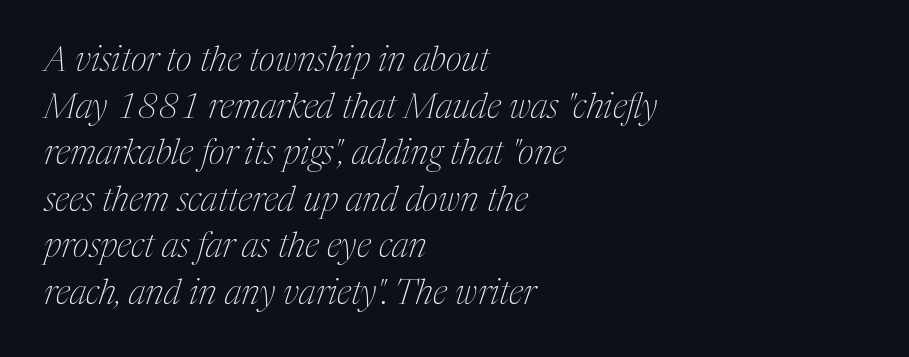
The image shows 35 px thin, condensed serif type, italic (leaning right); set left-aligned, normal line spacing (1.33x), normal letter spacing, not underlined; medium stroke contrast and a medium x-height.
